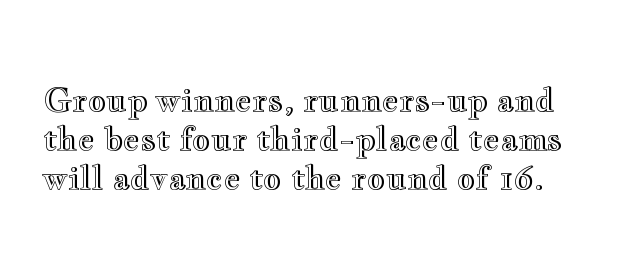
A typesetter would call this proportional, since set widths differ per character. Short note: letters normally spaced. Upright lettering throughout. The foot of each line stays bare and open.
